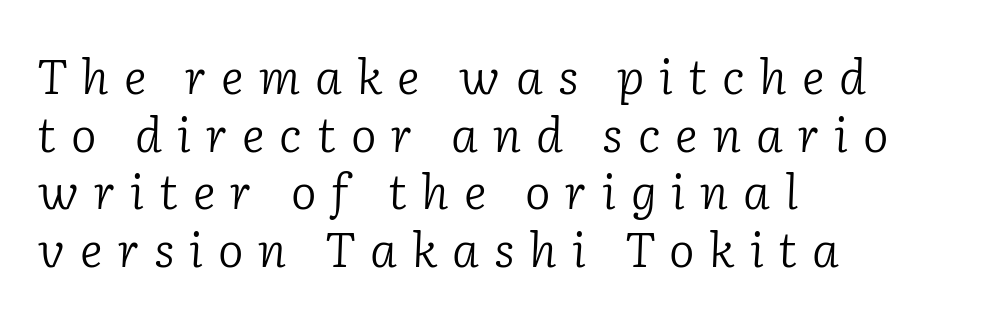
{"serif": "yes", "italic": "yes", "lean": "right", "slant_degrees": 2, "bold": "no", "weight": "light", "width": "normal", "stroke_contrast": "low", "x_height": "medium", "monospaced": "no", "underline": "no", "align": "left", "line_spacing_ratio": 1.2, "letter_spacing": "wide", "letter_spacing_em": 0.31, "glyph_px": 48}
